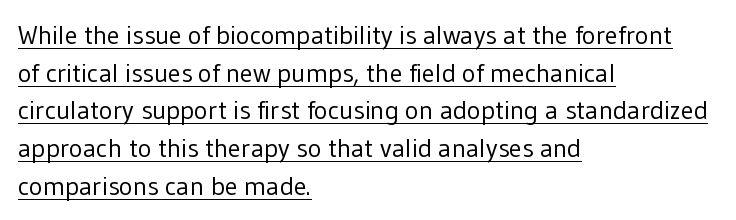
Q: Is the text bold? A: No.
Q: Is the text italic (slanted)? A: No, it is upright.
Q: Is the text underlined? A: Yes.
Q: How is the paragraph aligned? A: Left-aligned.
Q: Is the spacing between letters normal or unusually wide? A: Normal.
Q: Is the spacing between lines tight, normal or loose? A: Normal.
